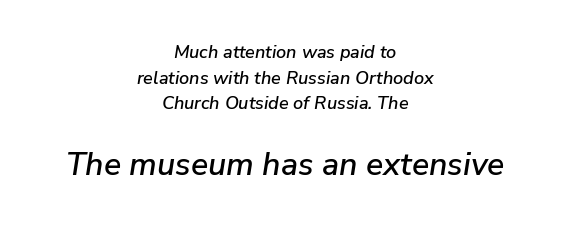
Bare-footed words on every line. Emphasis-style slanted type is in use. Character widths vary here, with narrow letters taking less room than wide ones. The more generous point size was reserved for the lower chunk. The gaps between neighbouring characters are ordinary and unremarkable. Interline gaps are of average width in this sample.
